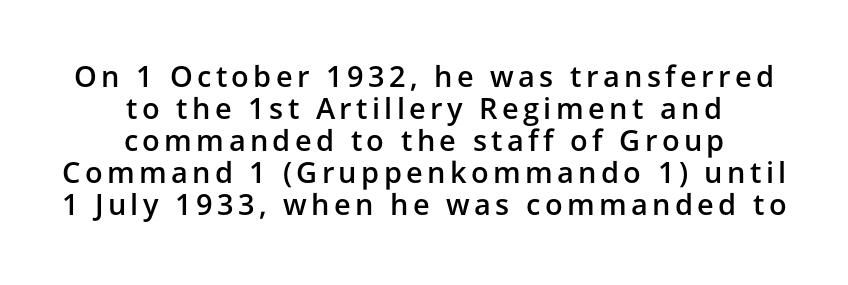
{"serif": "no", "italic": "no", "bold": "semi", "weight": "semibold", "width": "normal", "stroke_contrast": "low", "x_height": "medium", "monospaced": "no", "underline": "no", "align": "center", "line_spacing": "tight", "line_spacing_ratio": 1.1, "glyph_px": 29}
